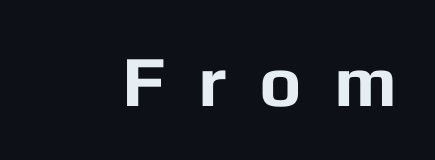
{"serif": "no", "italic": "no", "bold": "yes", "weight": "bold", "width": "normal", "stroke_contrast": "low", "x_height": "medium", "monospaced": "no", "underline": "no", "letter_spacing": "wide", "letter_spacing_em": 0.45, "glyph_px": 72}
